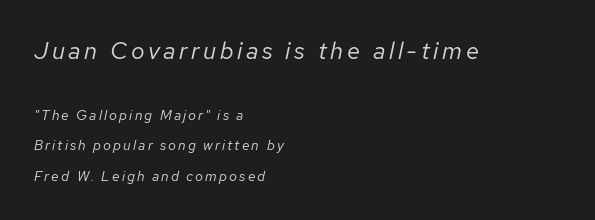
This sample uses an oblique cut, with every glyph tilted off the vertical. Which chunk is bigger? The first one — the top block dwarfs the bottom. The weight would be labelled regular, book, light, or lighter still. Each new line begins a long way beneath the previous one. These lines are set flush left with a ragged right edge.
